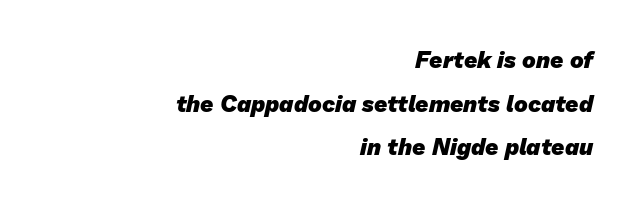
Quick note: interline space is abundant. The strokes are fattened all the way to bold. Glyph-to-glyph distance matches everyday printed text. This sample is right-justified, so line beginnings fall wherever the words allow. Underline: absent.
